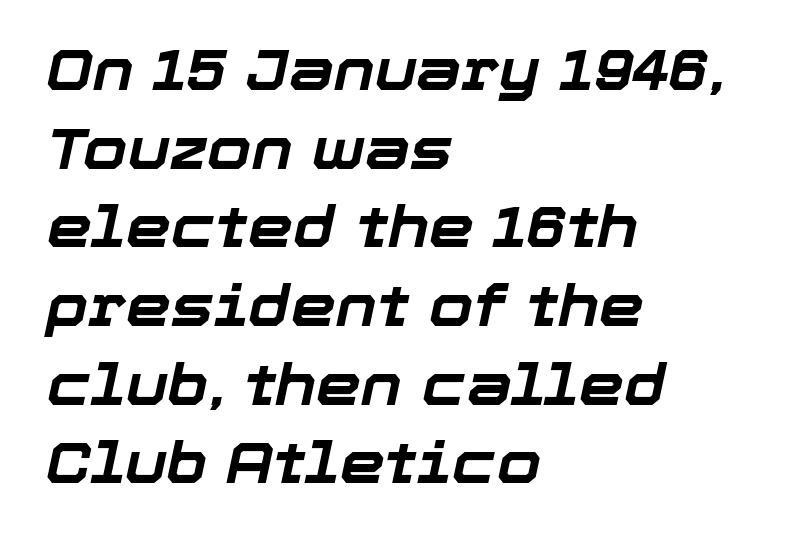
Q: Is the text bold? A: Yes.
Q: Is the text italic (slanted)? A: Yes, it leans right by about 12 degrees.
Q: Is the text underlined? A: No.
Q: How is the paragraph aligned? A: Left-aligned.
Q: Is the spacing between letters normal or unusually wide? A: Normal.
Q: Is the spacing between lines tight, normal or loose? A: Normal.
Q: Width (condensed, normal, or wide)? A: Normal.
Q: Stroke contrast? A: Low.
Q: x-height? A: Medium.
Q: Monospaced? A: No.
